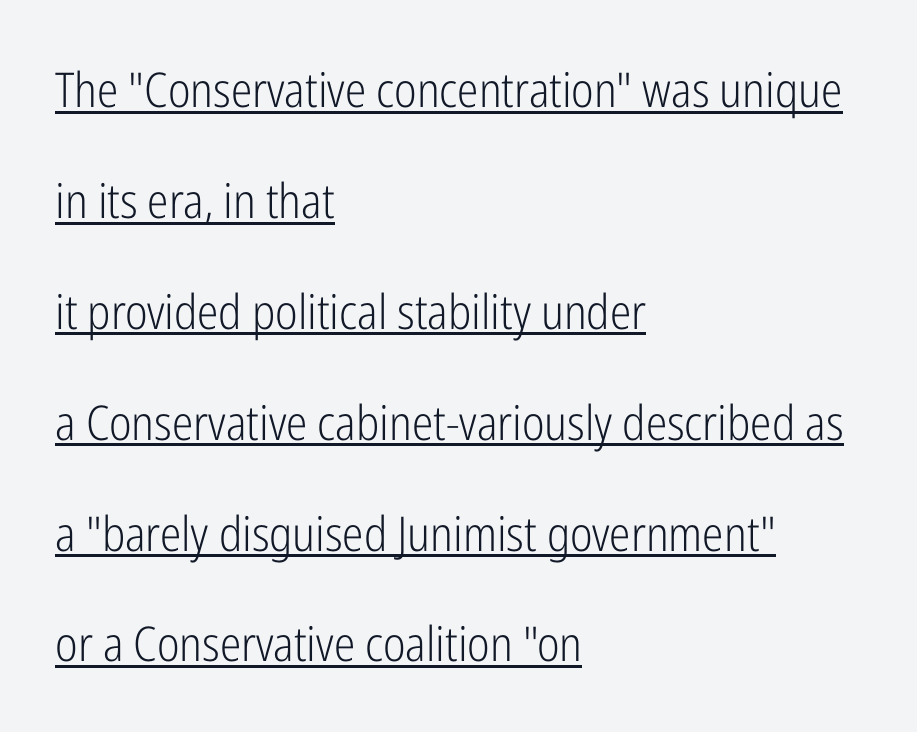
Q: Is the text bold? A: No.
Q: Is the text italic (slanted)? A: No, it is upright.
Q: Is the typeface a serif or a sans-serif typeface? A: Sans-serif.
Q: Is the text underlined? A: Yes.
Q: How is the paragraph aligned? A: Left-aligned.
Q: Is the spacing between letters normal or unusually wide? A: Normal.
Q: Is the spacing between lines tight, normal or loose? A: Loose.
Q: Width (condensed, normal, or wide)? A: Condensed.
Q: Stroke contrast? A: Low.
Q: x-height? A: Medium.
Q: Monospaced? A: No.
